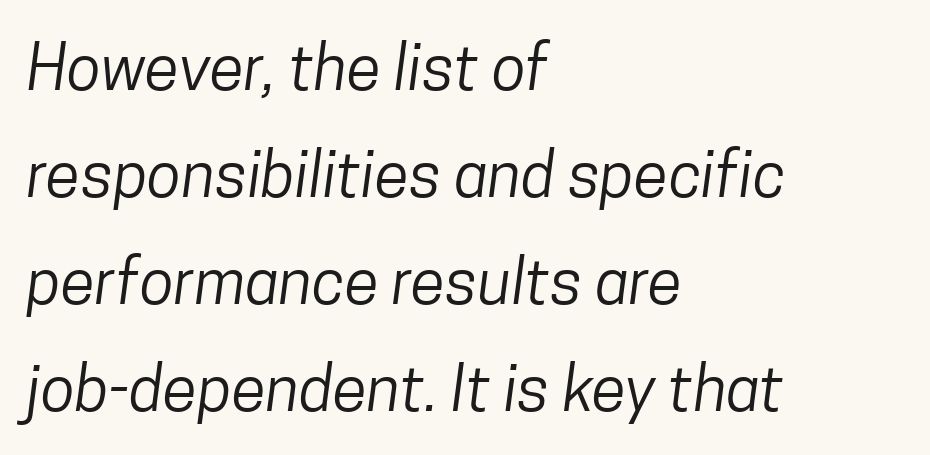
The image shows 63 px regular-weight, condensed sans-serif type; set left-aligned, normal line spacing (1.7x), normal letter spacing, not underlined; low stroke contrast and a medium x-height.
